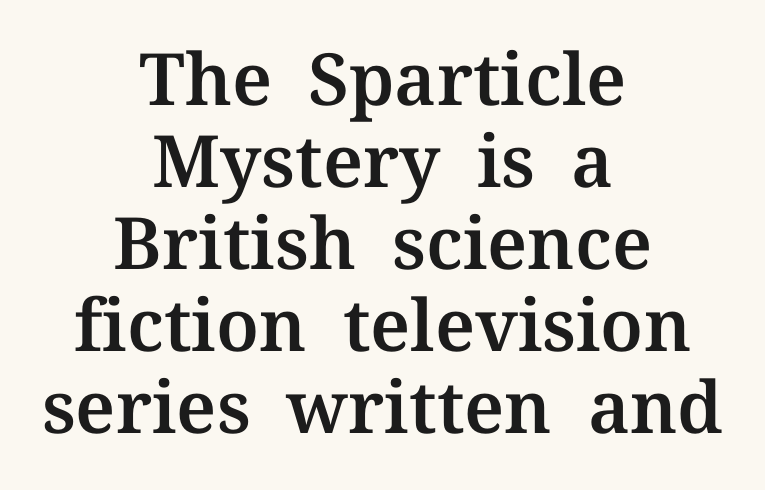
Q: Is the text italic (slanted)? A: No, it is upright.
Q: Is the typeface a serif or a sans-serif typeface? A: Serif.
Q: Is the text underlined? A: No.
Q: How is the paragraph aligned? A: Centered.
Q: Is the spacing between letters normal or unusually wide? A: Normal.
Q: Is the spacing between lines tight, normal or loose? A: Tight.
Q: Width (condensed, normal, or wide)? A: Normal.
Q: Stroke contrast? A: Medium.
Q: x-height? A: Medium.
Q: Monospaced? A: No.
